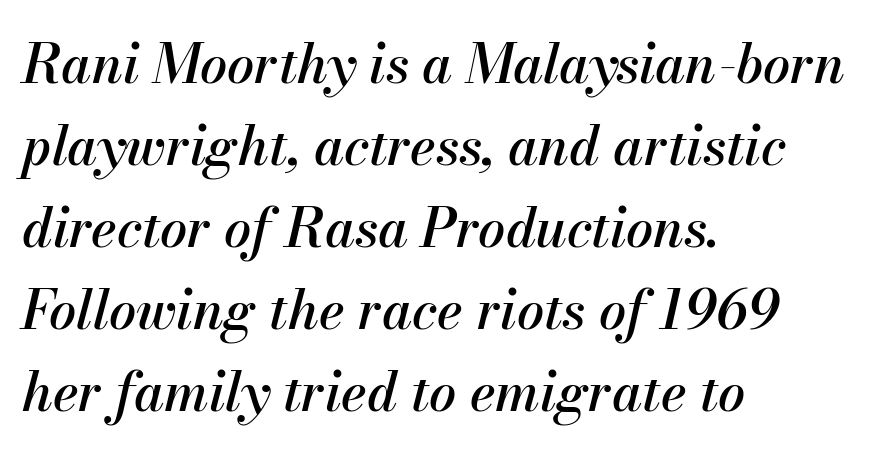
Is there much room between lines? A standard amount, neither cramped nor airy. This sample has the flowing, uneven cadence of proportional lettering. These lines were composed using italics. Nothing unusual about the tracking: characters are spaced as the font intends. Every row of glyphs begins at an identical x-position on the left.
